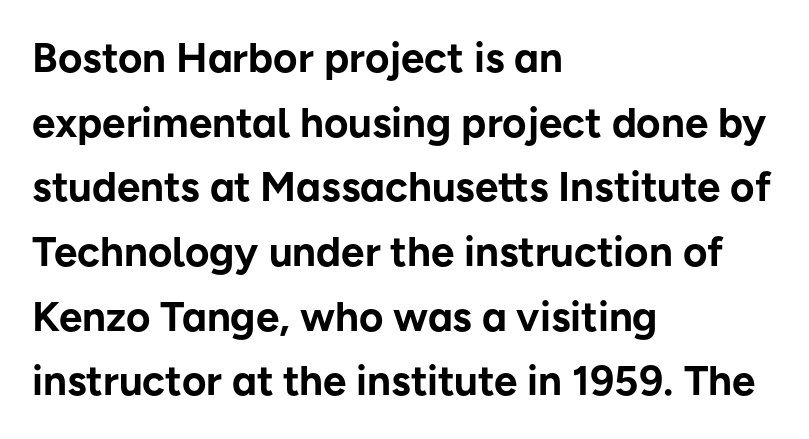
{"serif": "no", "italic": "no", "bold": "yes", "weight": "bold", "width": "normal", "stroke_contrast": "low", "x_height": "medium", "monospaced": "no", "underline": "no", "align": "left", "line_spacing": "normal", "line_spacing_ratio": 1.54, "letter_spacing": "normal", "letter_spacing_em": 0.0, "glyph_px": 42}
